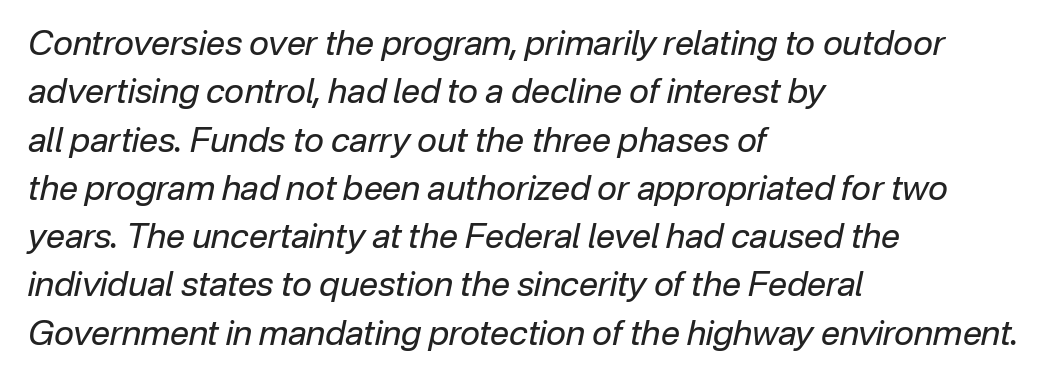
The image shows 34 px regular-weight type, italic (leaning right); set left-aligned, normal line spacing (1.42x), normal letter spacing, not underlined; low stroke contrast and a medium x-height.
